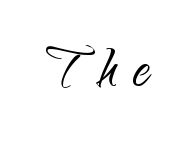
Q: Is the text bold? A: No.
Q: Is the text italic (slanted)? A: Yes.
Q: Is the typeface a serif or a sans-serif typeface? A: Sans-serif.
Q: Is the text underlined? A: No.
Q: Is the spacing between letters normal or unusually wide? A: Unusually wide.
Q: Width (condensed, normal, or wide)? A: Normal.
Q: Stroke contrast? A: Low.
Q: x-height? A: Small.
Q: Monospaced? A: No.
